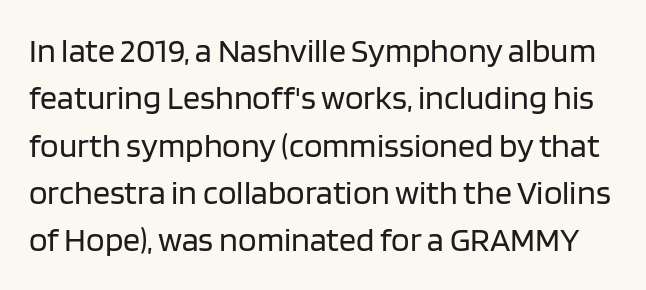
The image shows 34 px regular-weight sans-serif type, upright; set normal line spacing (1.39x), normal letter spacing, not underlined; low stroke contrast and a large x-height.
